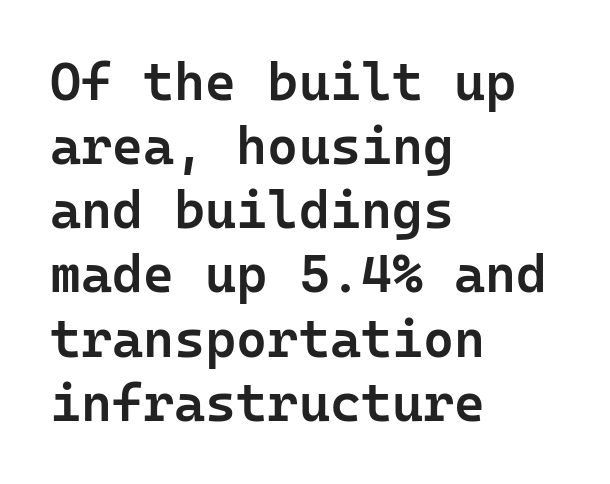
Is the type bold? Partly — it's a semibold, heavier than regular but not fully bold. These lines stack with their left ends in a neat column. Does the lettering tilt? It doesn't — this is upright. Are there feet on the stems? There aren't — it's a sans.
